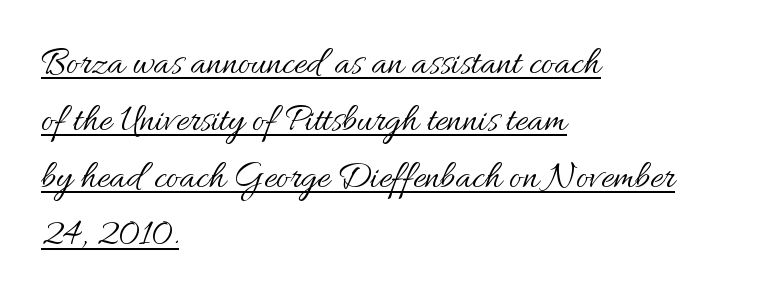
The image shows 38 px regular-weight type; set left-aligned, normal line spacing (1.5x), normal letter spacing, underlined; medium stroke contrast and a small x-height.
